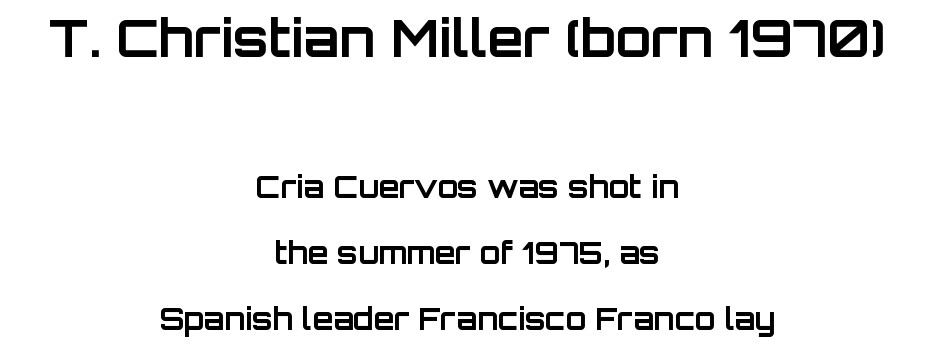
The passage shown has conventional tracking throughout. Line spacing here is loose. The foot of each line stays bare and open. You get the large type first, then a drop to smaller type. The typesetter chose a symmetrical, centered arrangement here. The face used here is proportionally spaced, like ordinary book or web type.
